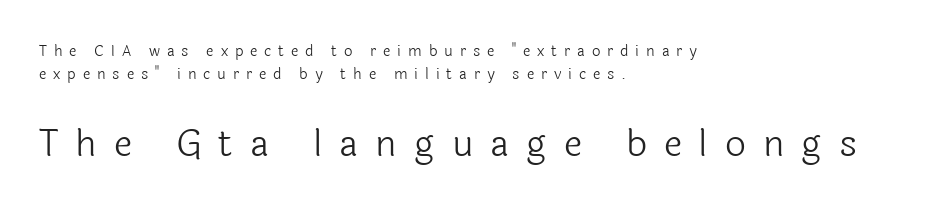
Bold? No — there's no thickening of the strokes. The compositor pushed each line to the left boundary. Only glyphs here, with clear space below each row. Spacing verdict: proportional, widths tailored to each character. The face used here is a sans, in the tradition of grotesques and geometrics.
